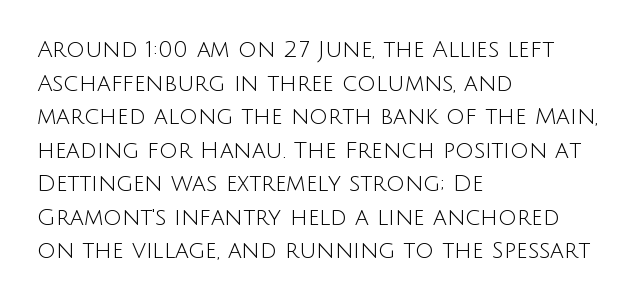
The image shows 23 px text type, upright; set left-aligned, normal line spacing (1.46x), normal letter spacing, not underlined.
